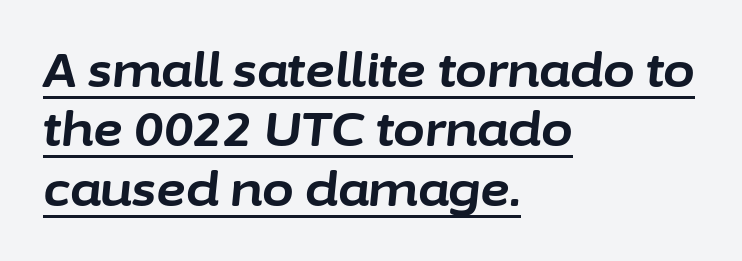
Q: Is the text bold? A: Yes.
Q: Is the text italic (slanted)? A: Yes, it leans right by about 6 degrees.
Q: Is the text underlined? A: Yes.
Q: How is the paragraph aligned? A: Left-aligned.
Q: Is the spacing between letters normal or unusually wide? A: Normal.
Q: Is the spacing between lines tight, normal or loose? A: Normal.
Q: Width (condensed, normal, or wide)? A: Normal.
Q: Stroke contrast? A: Low.
Q: x-height? A: Medium.
Q: Monospaced? A: No.
